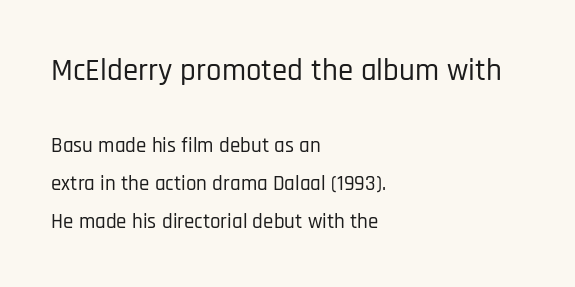
{"serif": "no", "italic": "no", "width": "condensed", "stroke_contrast": "low", "x_height": "large", "monospaced": "no", "underline": "no", "align": "left", "line_spacing_ratio": 1.81, "letter_spacing": "normal", "letter_spacing_em": 0.0, "larger_block": "first", "size_ratio": 1.48, "glyph_px": 31}
